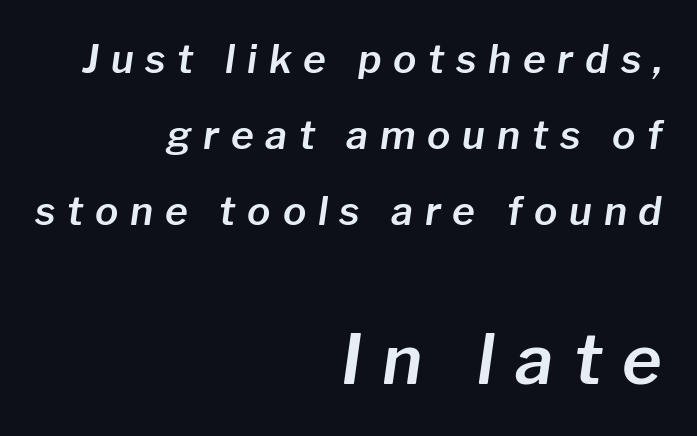
Q: Is the text italic (slanted)? A: Yes, it leans right by about 8 degrees.
Q: Is the text underlined? A: No.
Q: How is the paragraph aligned? A: Right-aligned.
Q: Is the spacing between letters normal or unusually wide? A: Unusually wide.
Q: Is the spacing between lines tight, normal or loose? A: Loose.
Q: Which block of text is set in a larger size, the first (top) or the second (bottom)? A: The second (bottom) one.
Q: Width (condensed, normal, or wide)? A: Normal.
Q: Stroke contrast? A: Low.
Q: x-height? A: Medium.
Q: Monospaced? A: No.
